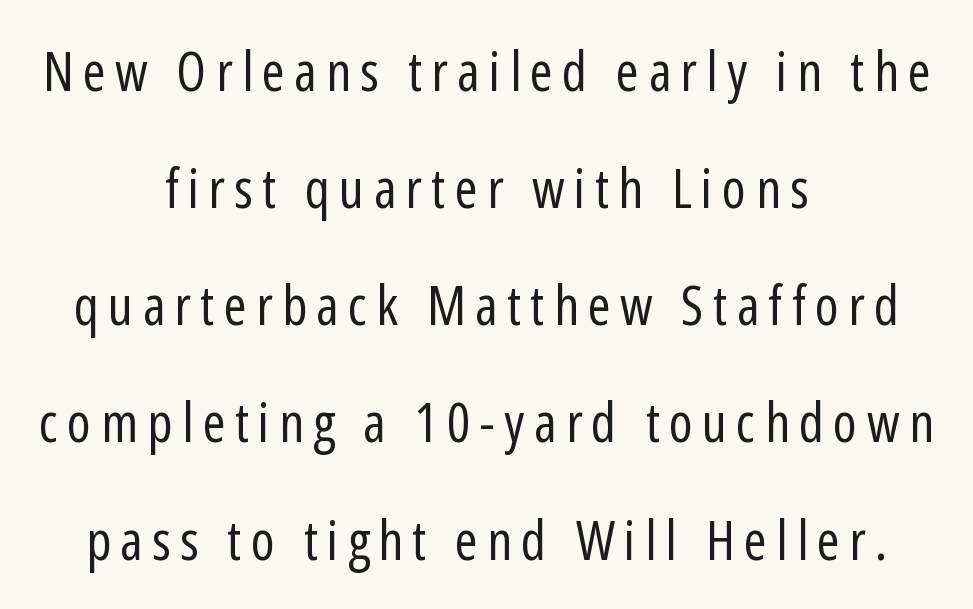
The image shows 55 px regular-weight, condensed sans-serif type, upright; set centered, loose line spacing (2.13x), not underlined; low stroke contrast and a medium x-height.
